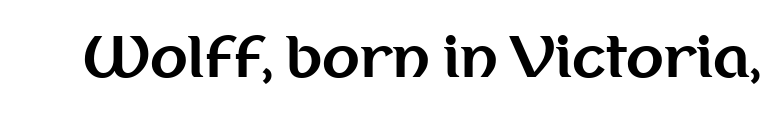
Each word holds together tightly as a unit, with standard inter-letter gaps. Weight: bold. I'd call this a sans setting — the letters go barefoot. Is this a fixed-width face? No — the glyphs have proportional, varying widths. Anything drawn beneath the words? Only blank space. Every stem runs plumb, perpendicular to the baseline.
